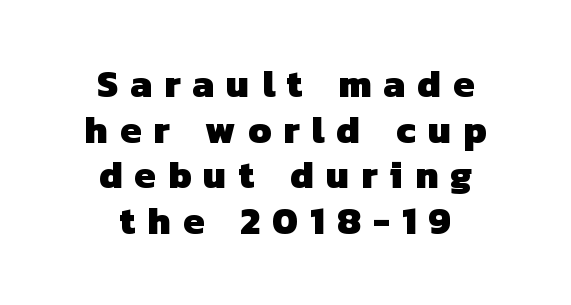
Q: Is the text bold? A: Yes.
Q: Is the typeface a serif or a sans-serif typeface? A: Sans-serif.
Q: Is the text underlined? A: No.
Q: How is the paragraph aligned? A: Centered.
Q: Is the spacing between letters normal or unusually wide? A: Unusually wide.
Q: Width (condensed, normal, or wide)? A: Normal.
Q: Stroke contrast? A: Low.
Q: x-height? A: Medium.
Q: Monospaced? A: No.
